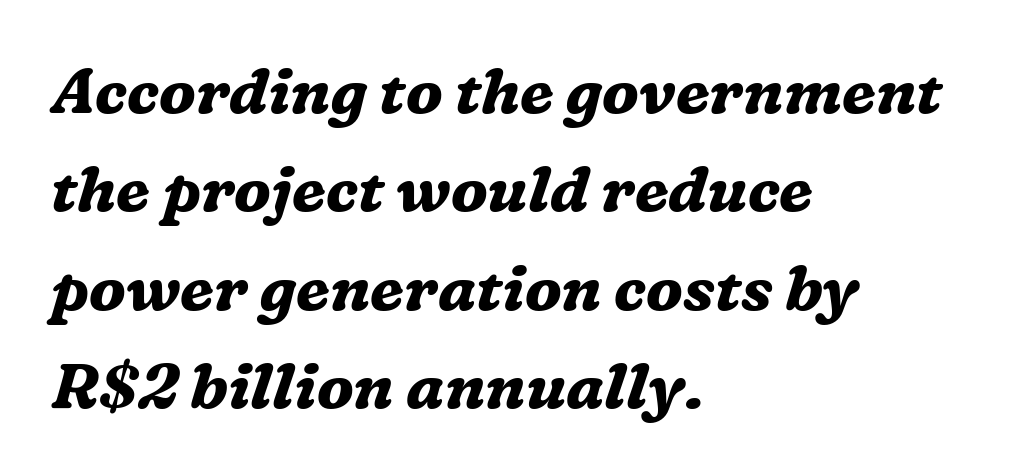
The image shows 63 px bold serif type, italic (leaning right); set left-aligned, normal line spacing (1.56x), normal letter spacing, not underlined; medium stroke contrast and a medium x-height.
